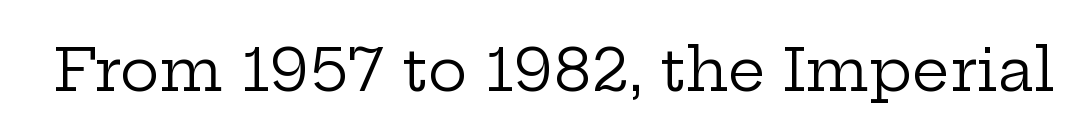
The image shows 59 px regular-weight, wide serif type, upright; set normal letter spacing, not underlined; low stroke contrast and a medium x-height.
